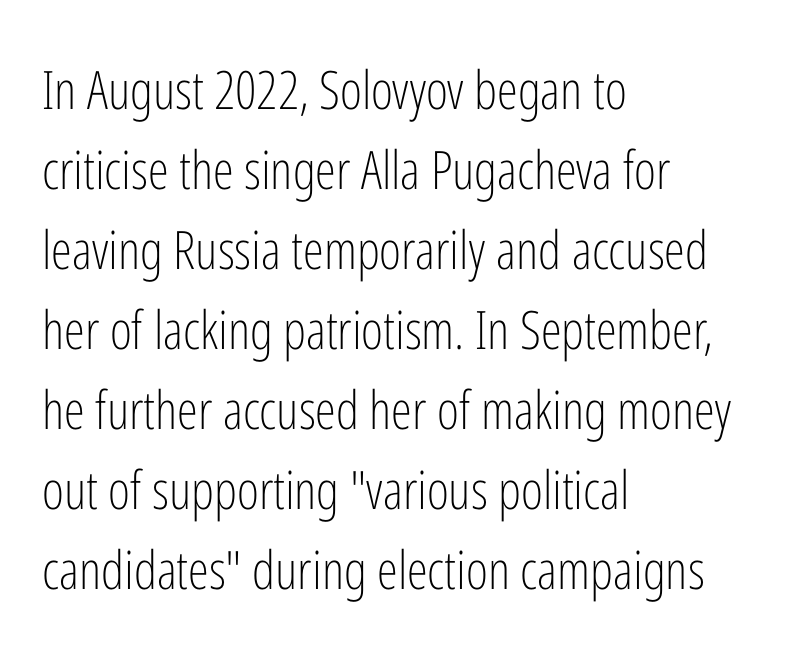
You can tell from the bare stems that sans-serif type was used. The face used here is rendered with its standard letterfit. Quick note: interline space is typical. Vertical strokes here are truly vertical. The glyphs are unaccompanied by any horizontal stroke below them. Stroke thickness stays within the range of a standard reading face or lighter.
